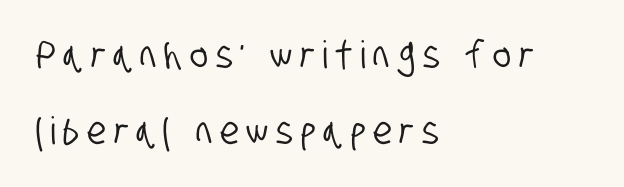
{"serif": "no", "width": "condensed", "stroke_contrast": "low", "x_height": "large", "monospaced": "no", "underline": "no", "align": "left", "line_spacing": "loose", "line_spacing_ratio": 1.99, "letter_spacing": "wide", "letter_spacing_em": 0.21, "glyph_px": 38}
